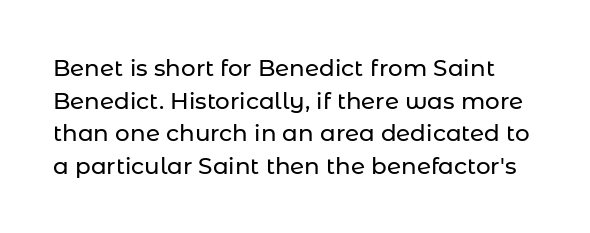
Q: Is the text italic (slanted)? A: No, it is upright.
Q: Is the text underlined? A: No.
Q: Is the spacing between letters normal or unusually wide? A: Normal.
Q: Is the spacing between lines tight, normal or loose? A: Normal.
